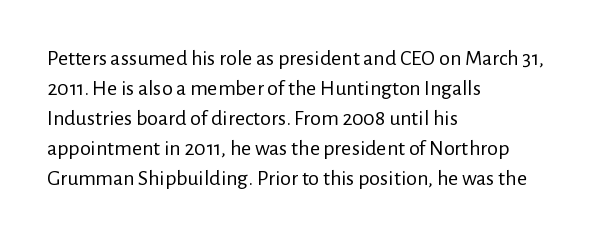
The image shows 22 px text type, upright; set left-aligned, normal line spacing (1.36x), normal letter spacing, not underlined.
